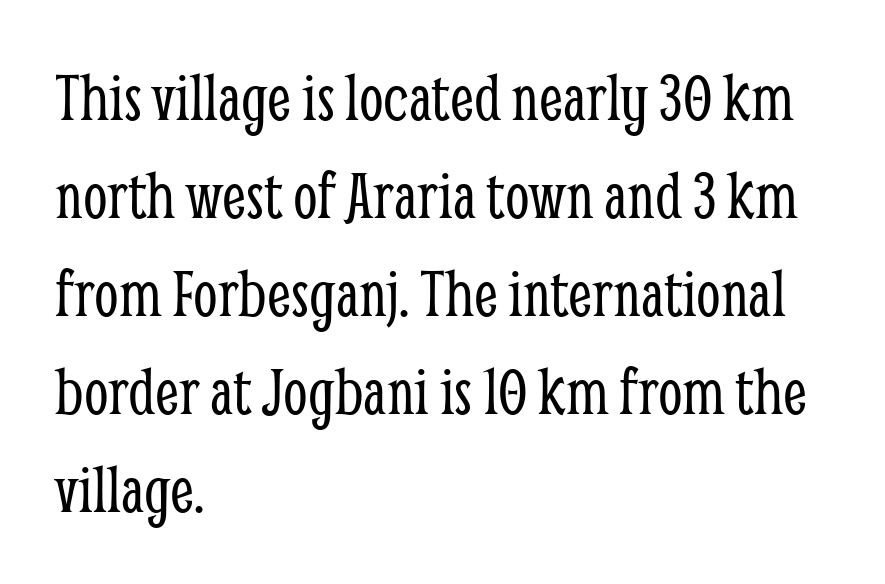
Lines of text with bare space underneath. Spacing verdict: proportional, widths tailored to each character. Notice how the passage keeps a crisp vertical edge on the left only. Reading down the column, the eye jumps a familiar distance to each next line. Tracking here is standard; glyphs follow each other at the usual distance. Do the letters lean? They stand straight.
